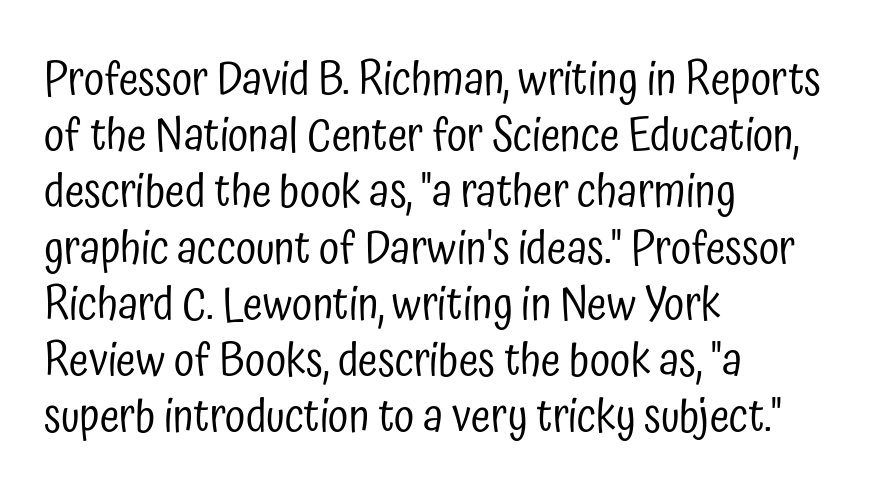
A sans-serif font was chosen for this passage. It's the straight-up-and-down kind of type. Inter-character spacing is left at the font's built-in metrics. The leading is moderate, giving the passage an even texture.
